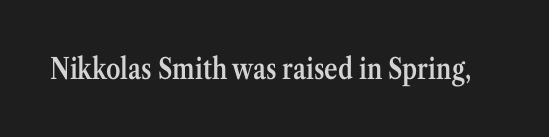
Tracking here is standard; glyphs follow each other at the usual distance. Think of a printed novel: that variable character pitch is what you see here. This sample uses a serif face. The glyphs are unaccompanied by any horizontal stroke below them.
